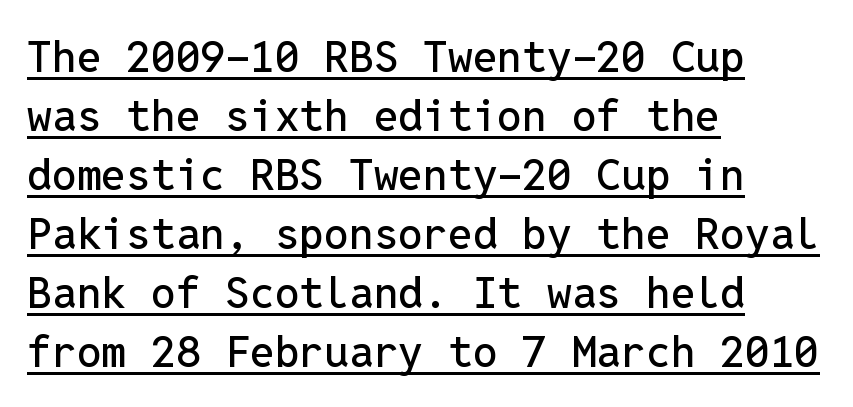
{"serif": "no", "italic": "no", "width": "normal", "stroke_contrast": "low", "x_height": "medium", "monospaced": "yes", "underline": "yes", "align": "left", "line_spacing": "normal", "line_spacing_ratio": 1.34, "letter_spacing": "normal", "letter_spacing_em": 0.0, "glyph_px": 44}
